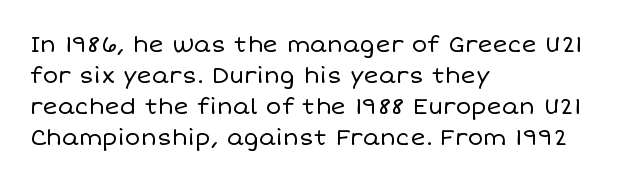
Posture: upright roman. The ragged edge is on the right, which tells us the setting is flush left. Reading down the column, the eye jumps a familiar distance to each next line. The specimen omits any rule beneath the text block's lines. The face looks like a standard text weight, possibly lighter.
